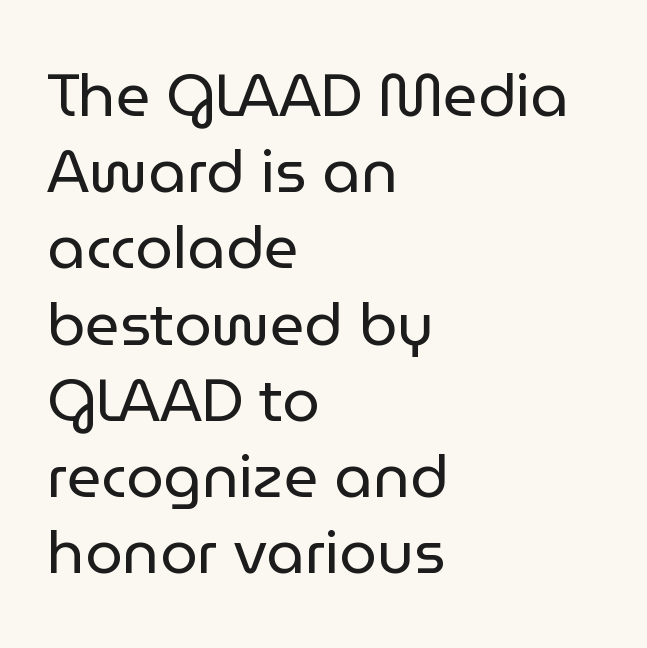
{"serif": "no", "italic": "no", "bold": "no", "weight": "regular", "width": "normal", "stroke_contrast": "low", "x_height": "medium", "monospaced": "no", "underline": "no", "align": "left", "line_spacing": "normal", "line_spacing_ratio": 1.27, "letter_spacing": "normal", "letter_spacing_em": 0.0, "glyph_px": 60}
